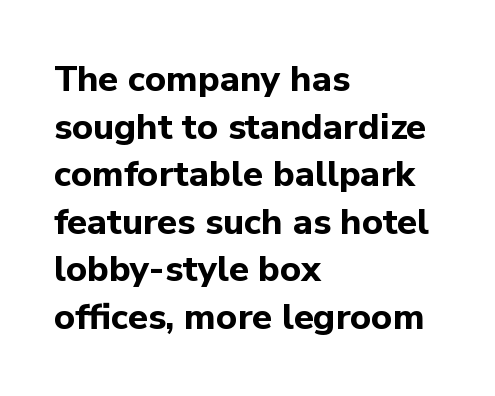
Does extra space separate the letters? No, they use regular spacing. One glance says typical: line gaps are just what's usual. A roman cut, with each character standing at attention. Look at the stroke-to-counter ratio: heavy, a bold. You could not count columns in this text — the font is proportionally spaced. A classic flush-left, rag-right setting is used for this passage.
